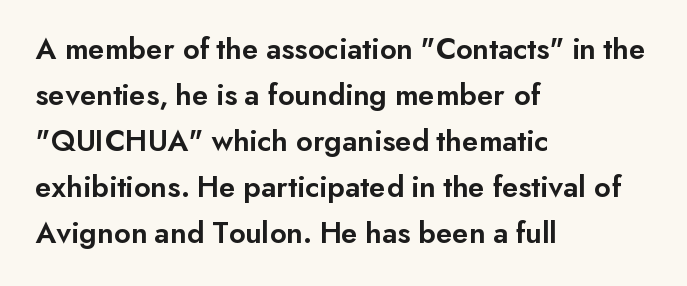
Note the varied advance widths — an 'i' is clearly narrower than an 'm'. The lines are quadded left. The leading is moderate, giving the passage an even texture. This sample uses plain, unmodified letter spacing. Vertical strokes here are truly vertical. Font category for this specimen: sans-serif.
